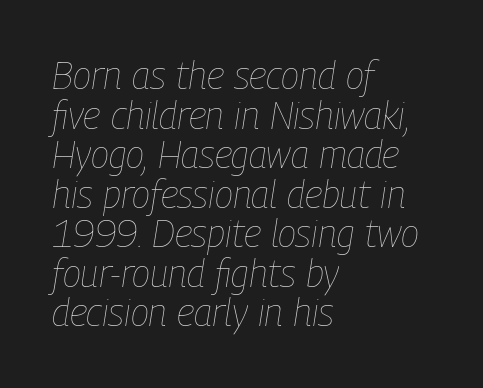
Tightly led — the rows are bunched. The rag falls on the right side of this text block. No word sits above an underline. The strokes carry an ordinary text weight at most. These lines were composed using italics.
